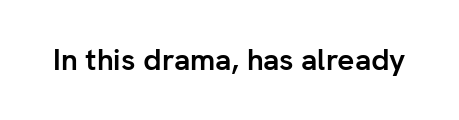
Q: Is the text bold? A: Yes.
Q: Is the text italic (slanted)? A: No, it is upright.
Q: Is the typeface a serif or a sans-serif typeface? A: Sans-serif.
Q: Is the text underlined? A: No.
Q: Is the spacing between letters normal or unusually wide? A: Normal.
Q: Width (condensed, normal, or wide)? A: Normal.
Q: Stroke contrast? A: Low.
Q: x-height? A: Medium.
Q: Monospaced? A: No.
